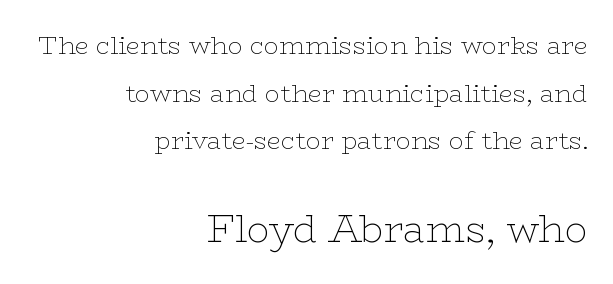
Q: Is the text bold? A: No.
Q: Is the text italic (slanted)? A: No, it is upright.
Q: Is the typeface a serif or a sans-serif typeface? A: Serif.
Q: Is the text underlined? A: No.
Q: How is the paragraph aligned? A: Right-aligned.
Q: Is the spacing between letters normal or unusually wide? A: Normal.
Q: Is the spacing between lines tight, normal or loose? A: Loose.
Q: Which block of text is set in a larger size, the first (top) or the second (bottom)? A: The second (bottom) one.
Q: Width (condensed, normal, or wide)? A: Wide.
Q: Stroke contrast? A: Low.
Q: x-height? A: Medium.
Q: Monospaced? A: No.
